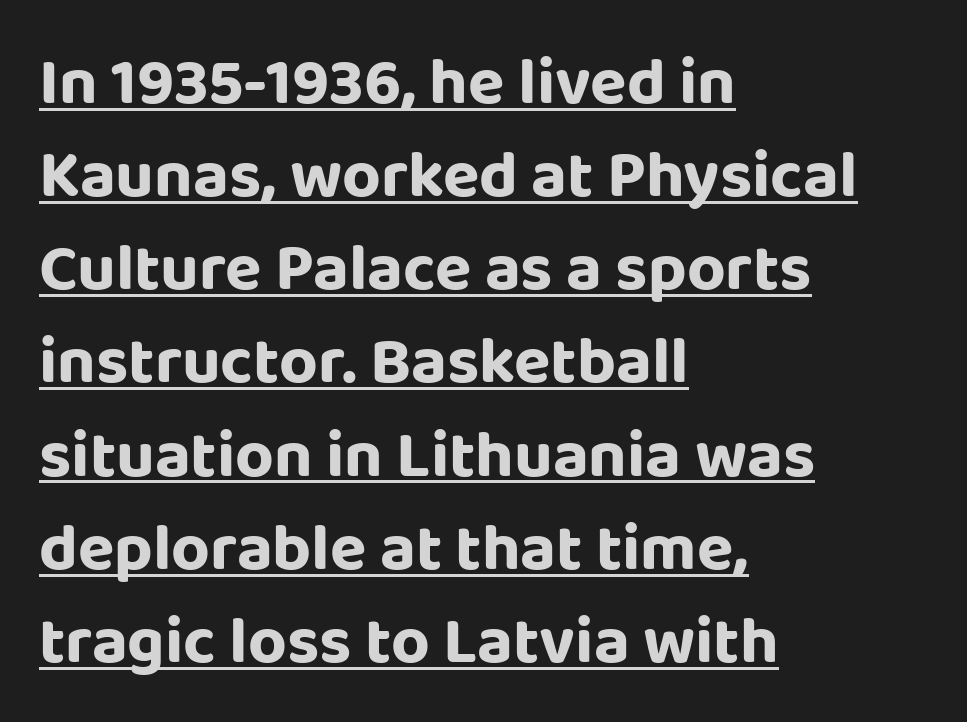
Q: Is the text italic (slanted)? A: No, it is upright.
Q: Is the typeface a serif or a sans-serif typeface? A: Sans-serif.
Q: Is the text underlined? A: Yes.
Q: How is the paragraph aligned? A: Left-aligned.
Q: Is the spacing between letters normal or unusually wide? A: Normal.
Q: Is the spacing between lines tight, normal or loose? A: Normal.
Q: Width (condensed, normal, or wide)? A: Normal.
Q: Stroke contrast? A: Low.
Q: x-height? A: Large.
Q: Monospaced? A: No.
